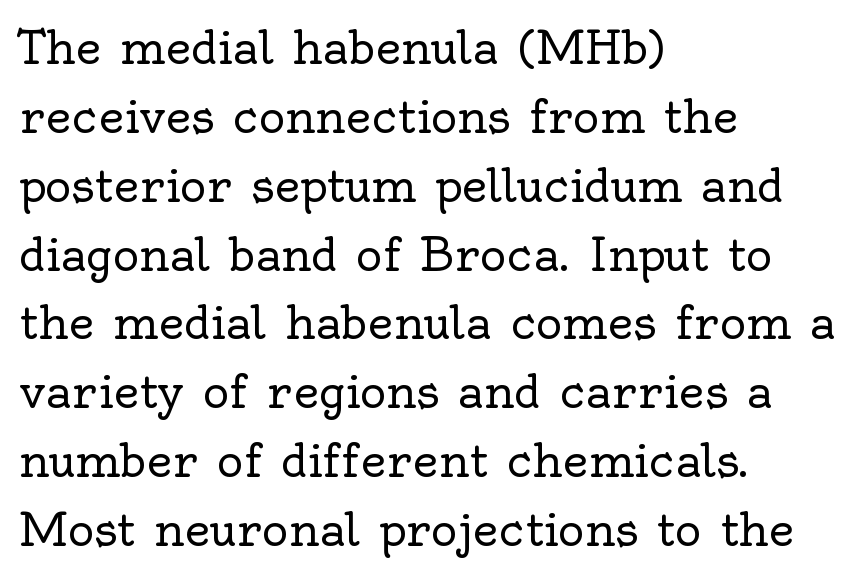
Q: Is the text bold? A: No.
Q: Is the text italic (slanted)? A: No, it is upright.
Q: Is the typeface a serif or a sans-serif typeface? A: Serif.
Q: Is the text underlined? A: No.
Q: How is the paragraph aligned? A: Left-aligned.
Q: Is the spacing between letters normal or unusually wide? A: Normal.
Q: Is the spacing between lines tight, normal or loose? A: Normal.
Q: Width (condensed, normal, or wide)? A: Normal.
Q: x-height? A: Small.
Q: Monospaced? A: No.
